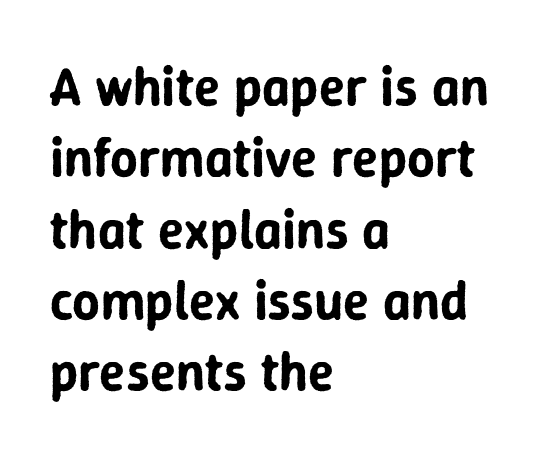
Q: Is the text italic (slanted)? A: No, it is upright.
Q: Is the typeface a serif or a sans-serif typeface? A: Sans-serif.
Q: Is the text underlined? A: No.
Q: How is the paragraph aligned? A: Left-aligned.
Q: Is the spacing between letters normal or unusually wide? A: Normal.
Q: Is the spacing between lines tight, normal or loose? A: Normal.
Q: Width (condensed, normal, or wide)? A: Normal.
Q: Stroke contrast? A: Low.
Q: x-height? A: Medium.
Q: Monospaced? A: No.
